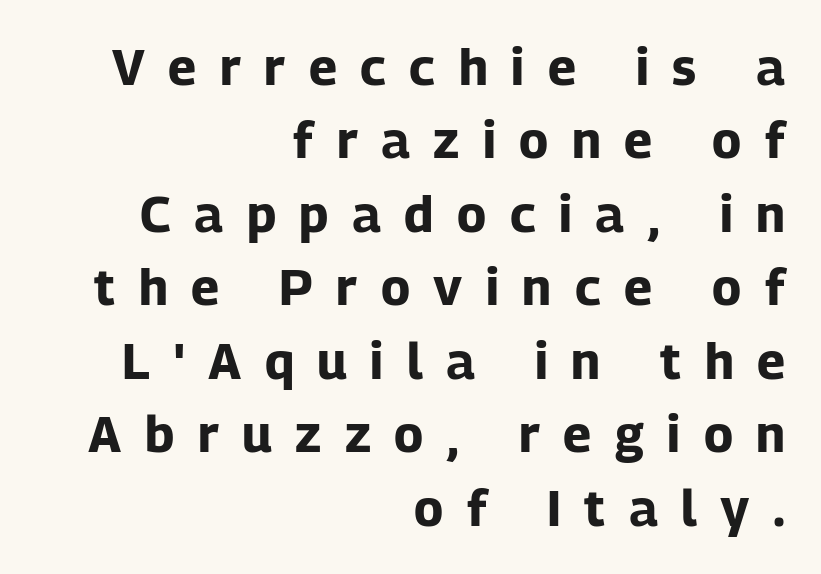
Caption: expanded tracking, letters set apart. Horizontal alignment here is rightward, an uncommon choice for prose. In terms of leading, this rendering sits right in the middle. Decoration check: the copy has no underline.
